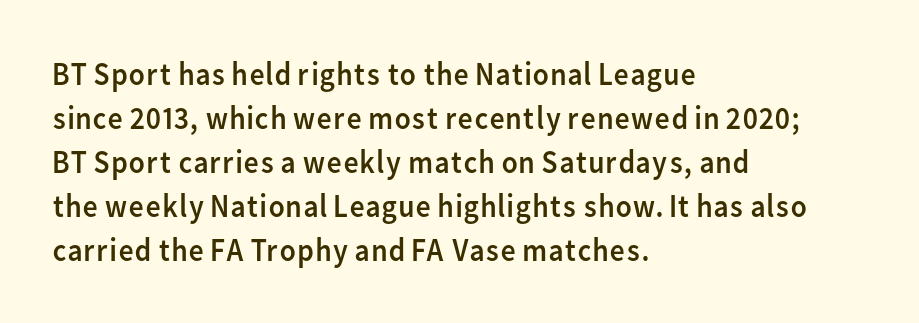
Q: Is the text bold? A: No.
Q: Is the text italic (slanted)? A: No, it is upright.
Q: Is the typeface a serif or a sans-serif typeface? A: Sans-serif.
Q: Is the text underlined? A: No.
Q: How is the paragraph aligned? A: Left-aligned.
Q: Is the spacing between letters normal or unusually wide? A: Normal.
Q: Is the spacing between lines tight, normal or loose? A: Normal.
Q: Width (condensed, normal, or wide)? A: Normal.
Q: Stroke contrast? A: Low.
Q: x-height? A: Medium.
Q: Monospaced? A: No.
